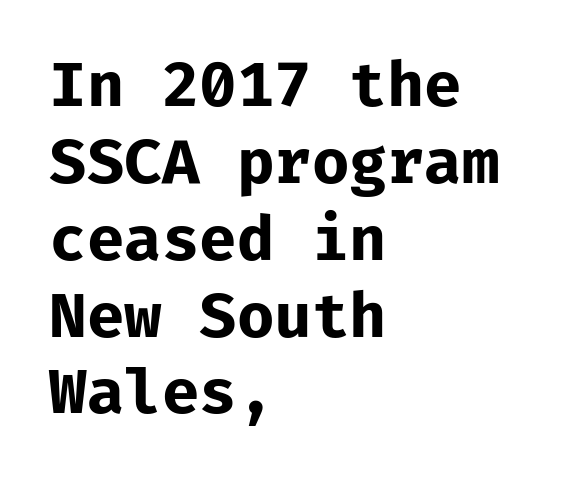
Q: Is the text bold? A: Yes.
Q: Is the text italic (slanted)? A: No, it is upright.
Q: Is the typeface a serif or a sans-serif typeface? A: Sans-serif.
Q: Is the text underlined? A: No.
Q: How is the paragraph aligned? A: Left-aligned.
Q: Is the spacing between letters normal or unusually wide? A: Normal.
Q: Is the spacing between lines tight, normal or loose? A: Normal.
Q: Width (condensed, normal, or wide)? A: Normal.
Q: Stroke contrast? A: Low.
Q: x-height? A: Medium.
Q: Monospaced? A: Yes.
